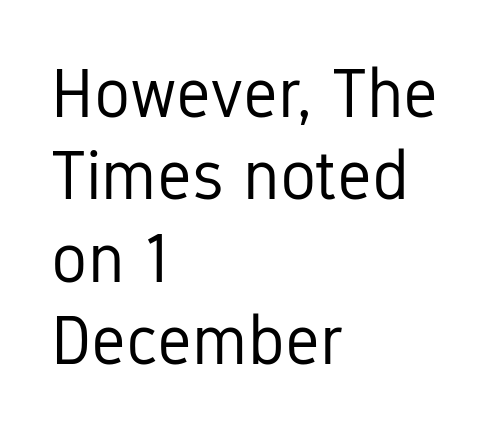
The image shows 68 px regular-weight, condensed sans-serif type, upright; set left-aligned, line spacing 1.21x, normal letter spacing, not underlined; low stroke contrast and a medium x-height.
